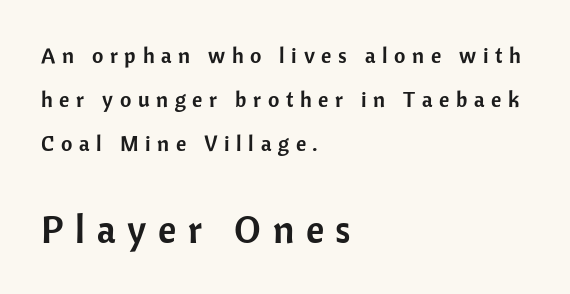
Q: Is the text italic (slanted)? A: No, it is upright.
Q: Is the typeface a serif or a sans-serif typeface? A: Sans-serif.
Q: Is the text underlined? A: No.
Q: How is the paragraph aligned? A: Left-aligned.
Q: Is the spacing between letters normal or unusually wide? A: Unusually wide.
Q: Is the spacing between lines tight, normal or loose? A: Loose.
Q: Which block of text is set in a larger size, the first (top) or the second (bottom)? A: The second (bottom) one.
Q: Width (condensed, normal, or wide)? A: Normal.
Q: Stroke contrast? A: Low.
Q: x-height? A: Medium.
Q: Monospaced? A: No.
